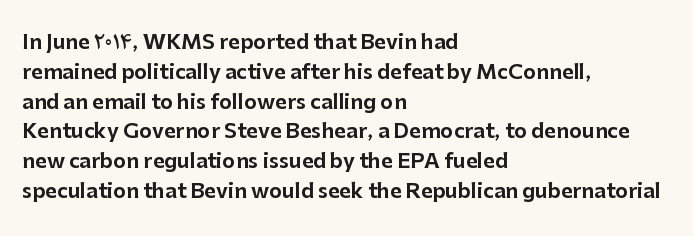
{"italic": "no", "underline": "no", "align": "left", "line_spacing": "normal", "line_spacing_ratio": 1.49, "letter_spacing": "normal", "letter_spacing_em": 0.0, "glyph_px": 20}
